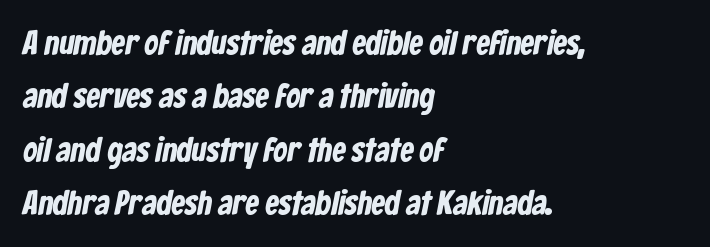
Q: Is the text bold? A: Yes.
Q: Is the typeface a serif or a sans-serif typeface? A: Sans-serif.
Q: Is the text underlined? A: No.
Q: How is the paragraph aligned? A: Left-aligned.
Q: Is the spacing between letters normal or unusually wide? A: Normal.
Q: Is the spacing between lines tight, normal or loose? A: Normal.
Q: Width (condensed, normal, or wide)? A: Condensed.
Q: Stroke contrast? A: Low.
Q: x-height? A: Medium.
Q: Monospaced? A: No.
